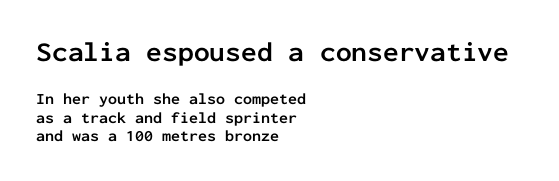
Q: Is the text bold? A: Yes.
Q: Is the text italic (slanted)? A: No, it is upright.
Q: Is the typeface a serif or a sans-serif typeface? A: Sans-serif.
Q: Is the text underlined? A: No.
Q: How is the paragraph aligned? A: Left-aligned.
Q: Is the spacing between letters normal or unusually wide? A: Normal.
Q: Is the spacing between lines tight, normal or loose? A: Tight.
Q: Which block of text is set in a larger size, the first (top) or the second (bottom)? A: The first (top) one.
Q: Width (condensed, normal, or wide)? A: Normal.
Q: Stroke contrast? A: Low.
Q: x-height? A: Medium.
Q: Monospaced? A: Yes.
